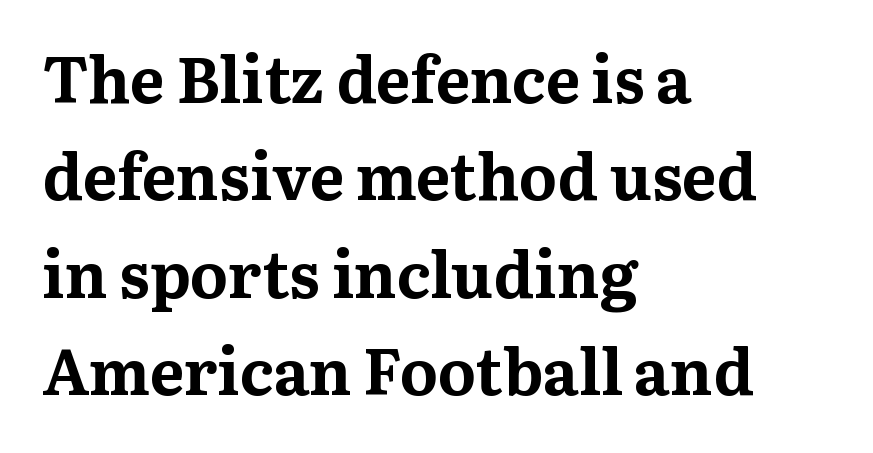
Underline: absent. I'd describe the lettering as bold — thick and assertive. Classification — serif. Is there much room between lines? A standard amount, neither cramped nor airy.
